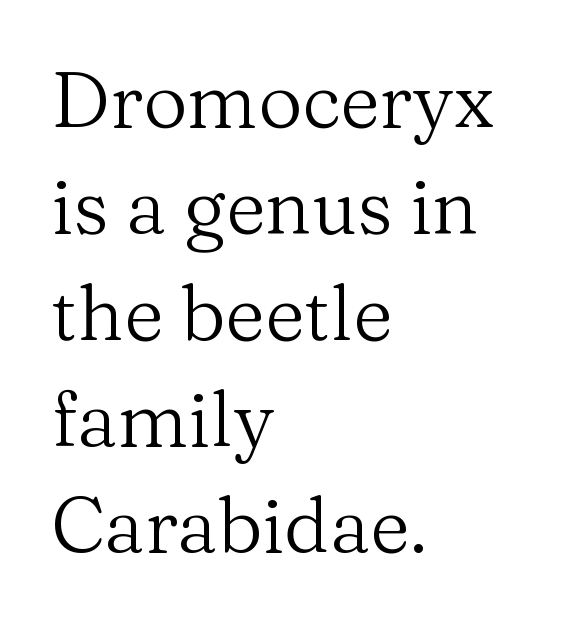
{"serif": "yes", "italic": "no", "bold": "no", "weight": "regular", "width": "normal", "stroke_contrast": "medium", "x_height": "medium", "monospaced": "no", "underline": "no", "align": "left", "line_spacing": "normal", "line_spacing_ratio": 1.38, "letter_spacing": "normal", "letter_spacing_em": 0.0, "glyph_px": 77}
